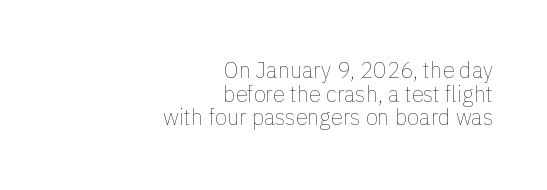
The image shows 22 px text type, upright; set right-aligned, tight line spacing (1.07x), normal letter spacing, not underlined.
